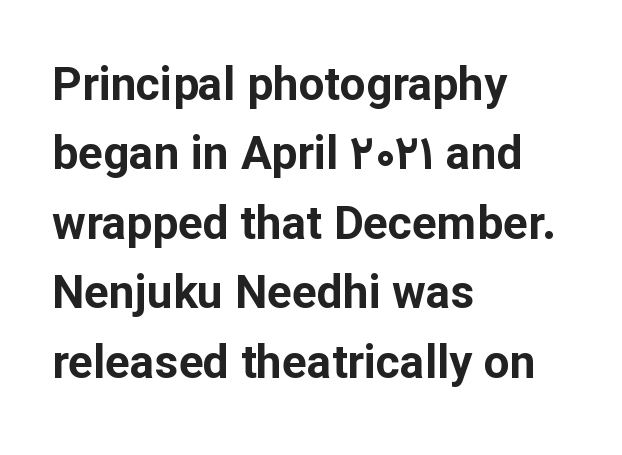
The image shows 46 px bold sans-serif type, upright; set left-aligned, normal line spacing (1.51x), normal letter spacing, not underlined; low stroke contrast and a medium x-height.
